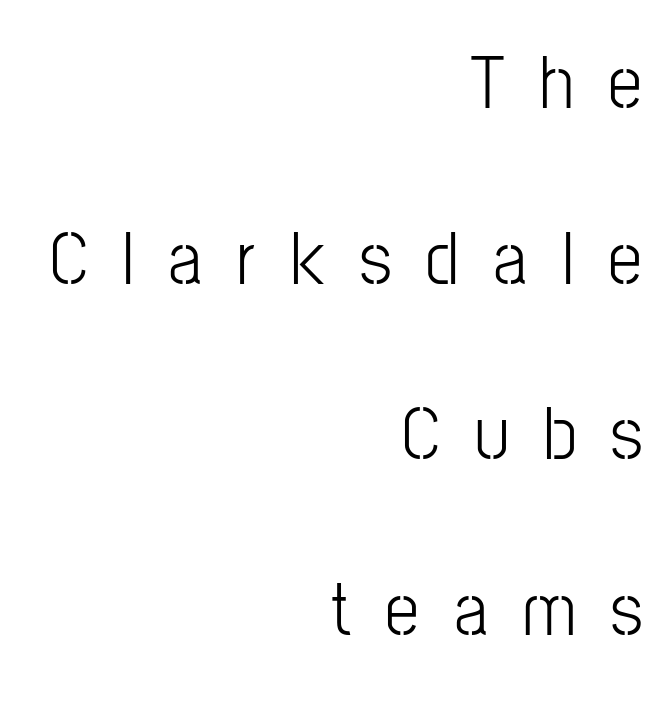
To sum up the face: it is a sans, with no serifs. Note the varied advance widths — an 'i' is clearly narrower than an 'm'. The zone under the glyphs is completely vacant. Is the block centered? No — it sits flush against the right margin. Leading is clearly above the norm, producing a sparse column. Unlike italic type, these characters show no tilt at all.
